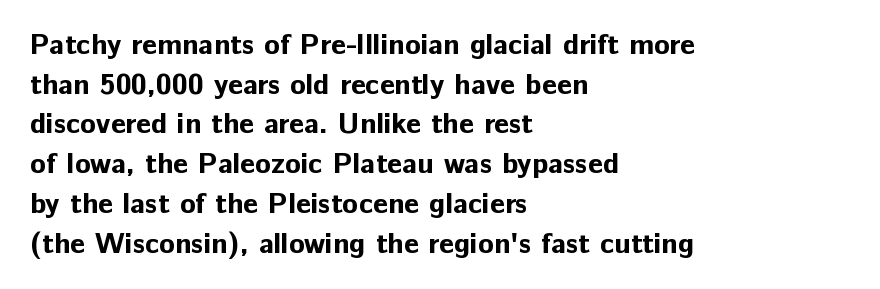
Q: Is the text bold? A: Yes.
Q: Is the text italic (slanted)? A: No, it is upright.
Q: Is the typeface a serif or a sans-serif typeface? A: Sans-serif.
Q: Is the text underlined? A: No.
Q: How is the paragraph aligned? A: Left-aligned.
Q: Is the spacing between letters normal or unusually wide? A: Normal.
Q: Is the spacing between lines tight, normal or loose? A: Normal.
Q: Width (condensed, normal, or wide)? A: Normal.
Q: Stroke contrast? A: Low.
Q: x-height? A: Medium.
Q: Monospaced? A: No.
